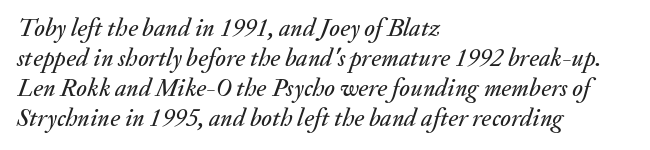
The image shows 25 px text type, italic (leaning right); set left-aligned, line spacing 1.2x, normal letter spacing, not underlined.
